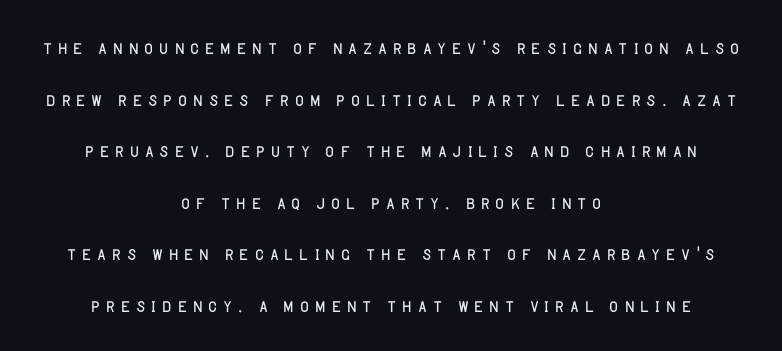
The image shows 24 px text type, upright; set centered, loose line spacing (2.15x), not underlined.
